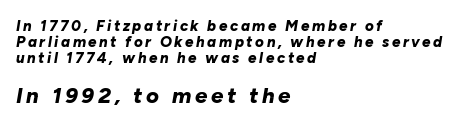
Reading top to bottom, the characters get bigger at the block break. Every character sits at an angle, as italics do. Whoever set this chose condensed vertical rhythm over breathing room. Typesetter's note: full bold, strokes at maximum text heaviness. The paragraph shown leans on its left margin. The string is rendered with underlining switched off.
